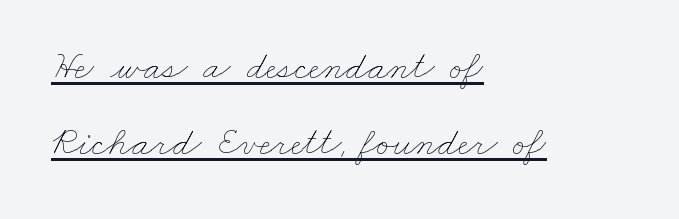
Q: Is the text bold? A: No.
Q: Is the text underlined? A: Yes.
Q: How is the paragraph aligned? A: Left-aligned.
Q: Is the spacing between letters normal or unusually wide? A: Normal.
Q: Is the spacing between lines tight, normal or loose? A: Loose.
Q: Width (condensed, normal, or wide)? A: Wide.
Q: Stroke contrast? A: Low.
Q: x-height? A: Small.
Q: Monospaced? A: No.
